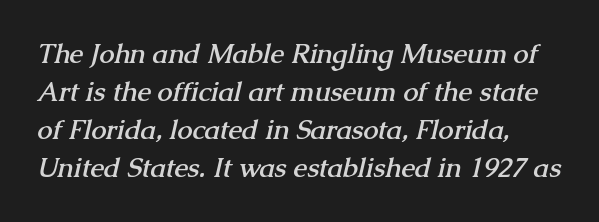
Q: Is the text bold? A: Yes.
Q: Is the text underlined? A: No.
Q: How is the paragraph aligned? A: Left-aligned.
Q: Is the spacing between letters normal or unusually wide? A: Normal.
Q: Is the spacing between lines tight, normal or loose? A: Normal.
